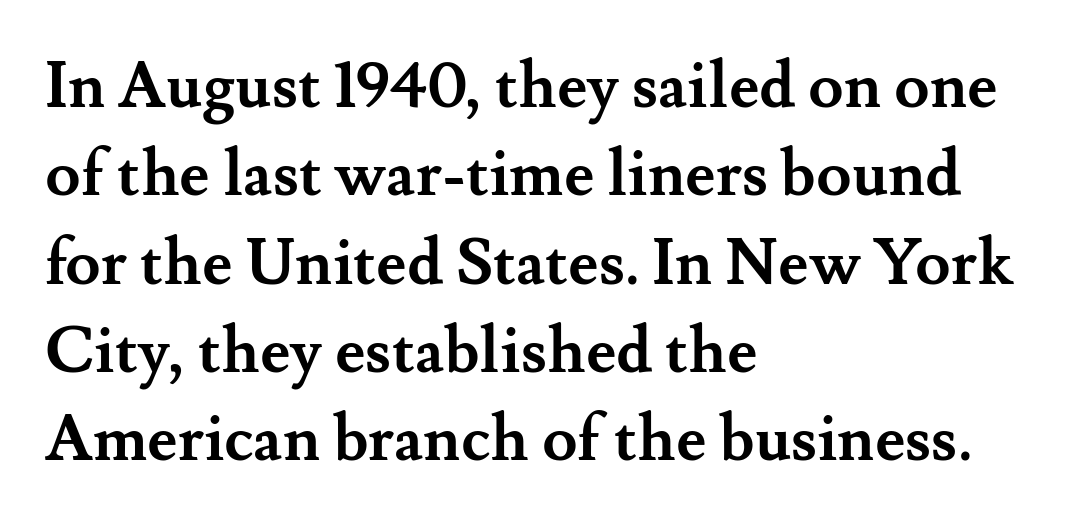
{"serif": "yes", "italic": "no", "bold": "yes", "weight": "semibold", "width": "normal", "stroke_contrast": "medium", "x_height": "small", "monospaced": "no", "underline": "no", "align": "left", "line_spacing": "normal", "line_spacing_ratio": 1.38, "letter_spacing": "normal", "letter_spacing_em": 0.0, "glyph_px": 64}
